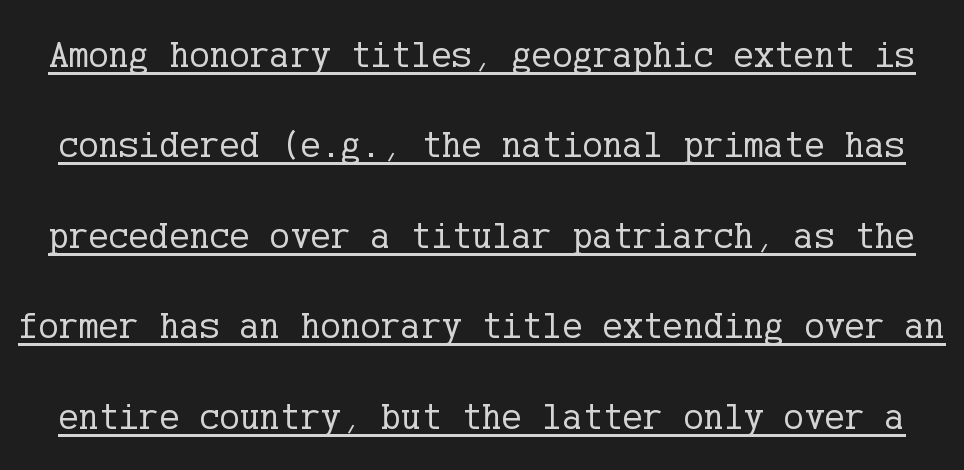
Q: Is the text bold? A: No.
Q: Is the text italic (slanted)? A: No, it is upright.
Q: Is the typeface a serif or a sans-serif typeface? A: Serif.
Q: Is the text underlined? A: Yes.
Q: Is the spacing between letters normal or unusually wide? A: Normal.
Q: Is the spacing between lines tight, normal or loose? A: Loose.
Q: Width (condensed, normal, or wide)? A: Normal.
Q: Stroke contrast? A: Low.
Q: x-height? A: Medium.
